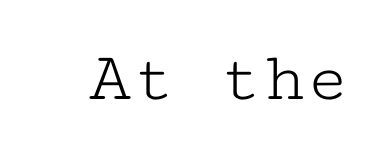
{"serif": "yes", "italic": "no", "bold": "no", "weight": "light", "width": "wide", "stroke_contrast": "low", "x_height": "medium", "monospaced": "yes", "underline": "no", "letter_spacing": "normal", "letter_spacing_em": 0.0, "glyph_px": 72}
